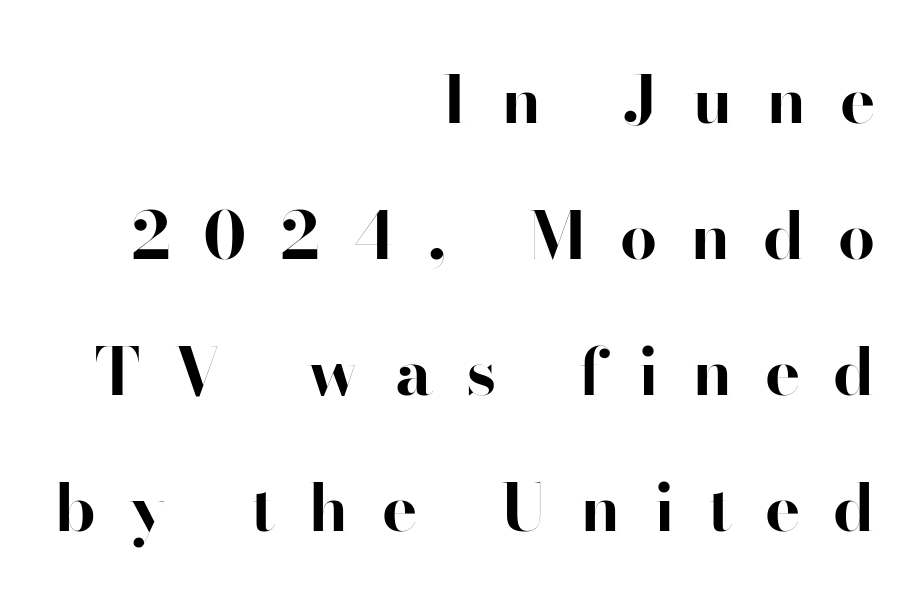
The image shows 66 px bold sans-serif type, upright; set right-aligned, loose line spacing (2.06x), unusually wide letter spacing (+0.5 em), not underlined; high stroke contrast and a small x-height.
